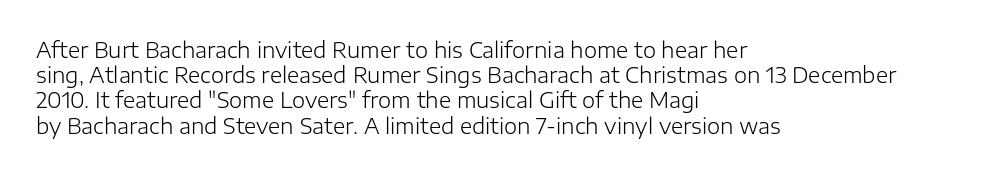
The image shows 21 px text type, upright; set left-aligned, line spacing 1.2x, normal letter spacing, not underlined.
